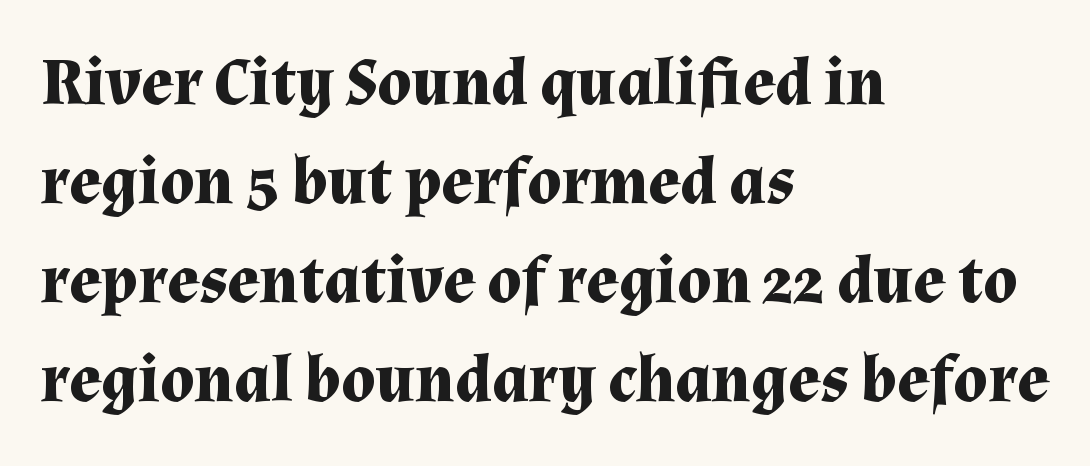
Default kerning and tracking; the words read as compact shapes. Is this a fixed-width face? No — the glyphs have proportional, varying widths. Reading down the block, your eye returns to a fixed left position each line. Serifs: yes, visible at the terminals of the letterforms.
